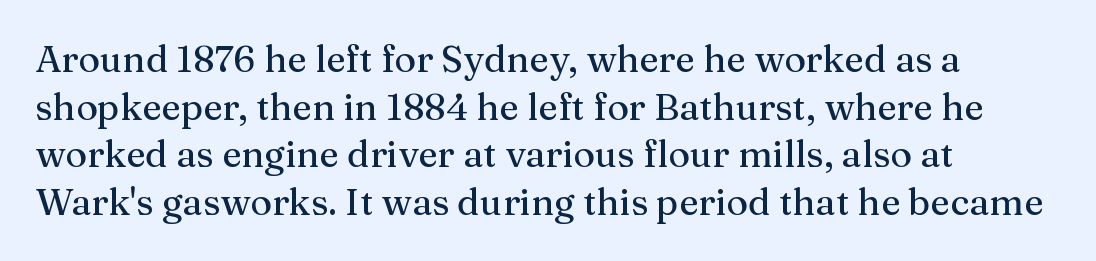
The image shows 37 px serif type, upright; set left-aligned, normal line spacing (1.29x), normal letter spacing, not underlined; medium stroke contrast and a medium x-height.
